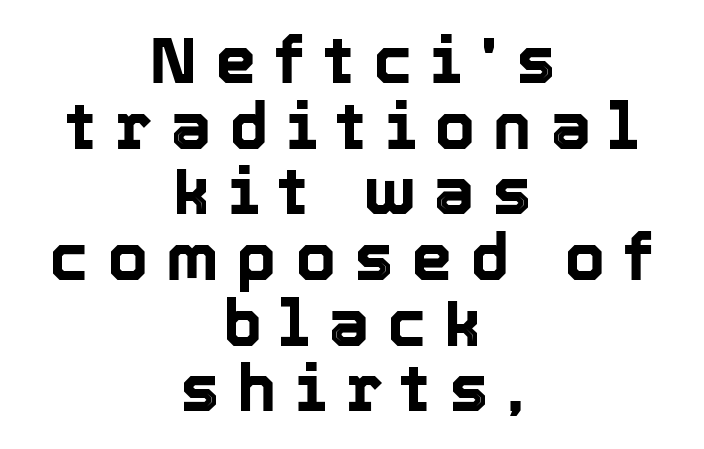
The paragraph has two soft edges and a firm central axis. Designer's note — italics off, roman on. Bare-footed words on every line. These lines are rendered in a variable-pitch font. In terms of letterspacing, this is a distinctly airy, spread setting.
